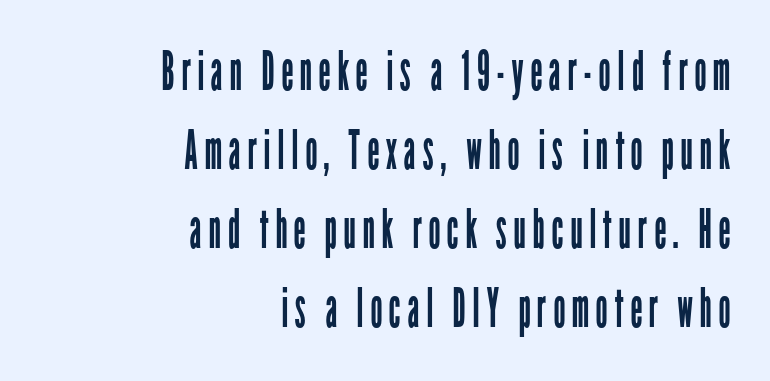
The image shows 54 px regular-weight, condensed sans-serif type, upright; set right-aligned, normal line spacing (1.46x), not underlined; low stroke contrast and a medium x-height.
